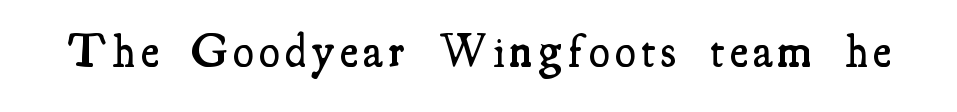
The image shows 47 px semibold, condensed serif type, upright; set not underlined; medium stroke contrast and a small x-height.
